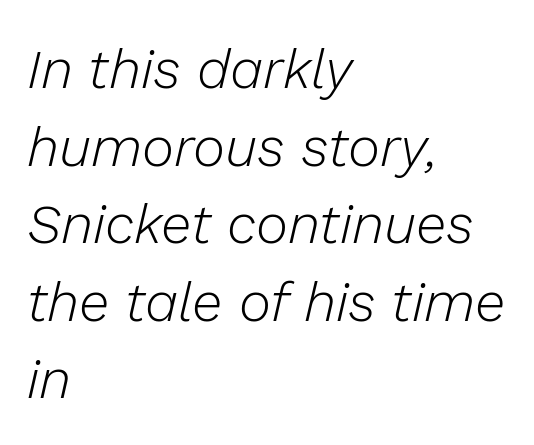
Q: Is the text bold? A: No.
Q: Is the text italic (slanted)? A: Yes, it leans right by about 13 degrees.
Q: Is the text underlined? A: No.
Q: How is the paragraph aligned? A: Left-aligned.
Q: Is the spacing between letters normal or unusually wide? A: Normal.
Q: Is the spacing between lines tight, normal or loose? A: Normal.
Q: Width (condensed, normal, or wide)? A: Normal.
Q: Stroke contrast? A: Low.
Q: x-height? A: Medium.
Q: Monospaced? A: No.
